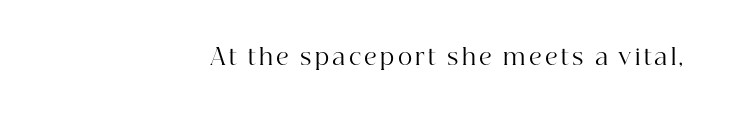
The words here are not underlined. Unlike italic type, these characters show no tilt at all. Which margin do the lines hug? The right one — the left edge is uneven. No heavy texture on the line: the type isn't bold.
